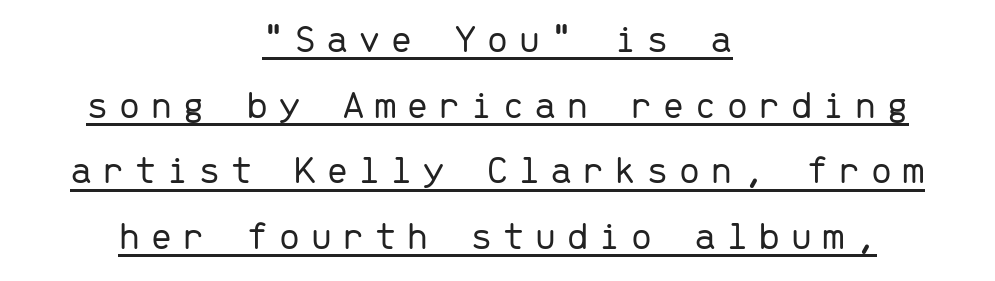
Both edges are ragged and mirror each other, which tells us the setting is centered. The passage shown is not bold in any degree. Spacing between characters has been opened up far beyond the box default. Nope, not italic — everything's standing straight. The face used here is monospaced, like something from a code editor. Line spacing here is normal.
